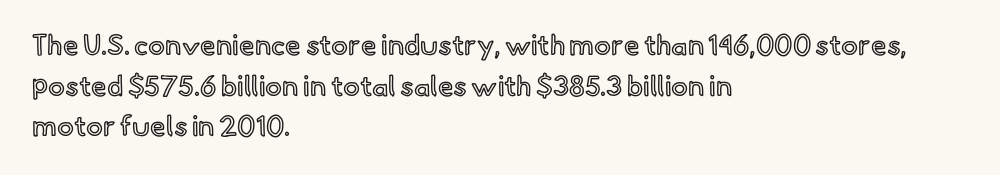
Q: Is the text italic (slanted)? A: No, it is upright.
Q: Is the text underlined? A: No.
Q: How is the paragraph aligned? A: Left-aligned.
Q: Is the spacing between letters normal or unusually wide? A: Normal.
Q: Is the spacing between lines tight, normal or loose? A: Normal.
Q: Width (condensed, normal, or wide)? A: Normal.
Q: x-height? A: Small.
Q: Monospaced? A: No.
